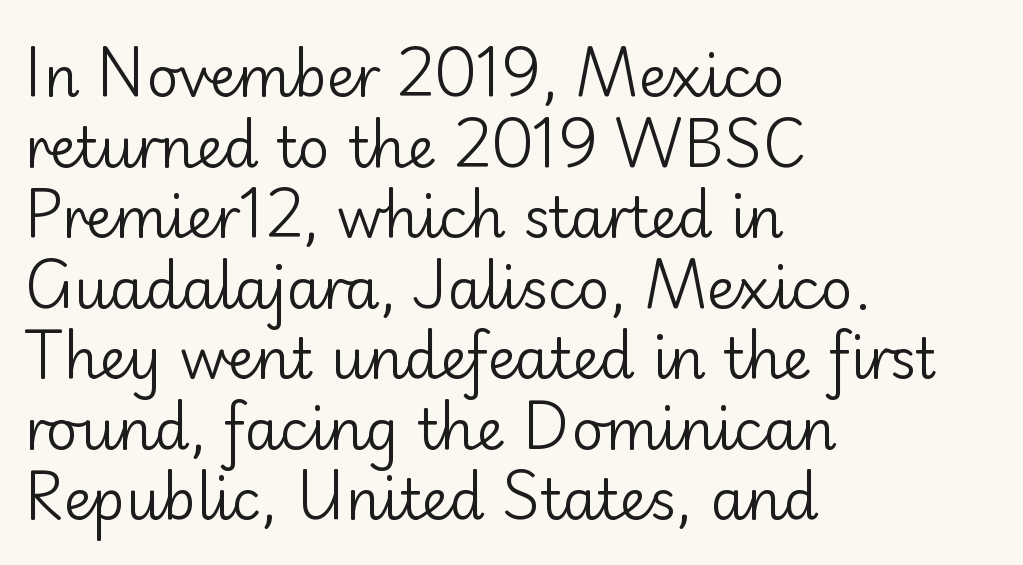
Here the designer chose a conventional face with non-uniform glyph widths. The characters are drawn with everyday or finer stroke widths. Posture: vertical. Descenders hang freely into open space. Leading matches the norm, producing a regular column. Short and long lines alike share a common starting point at left.
